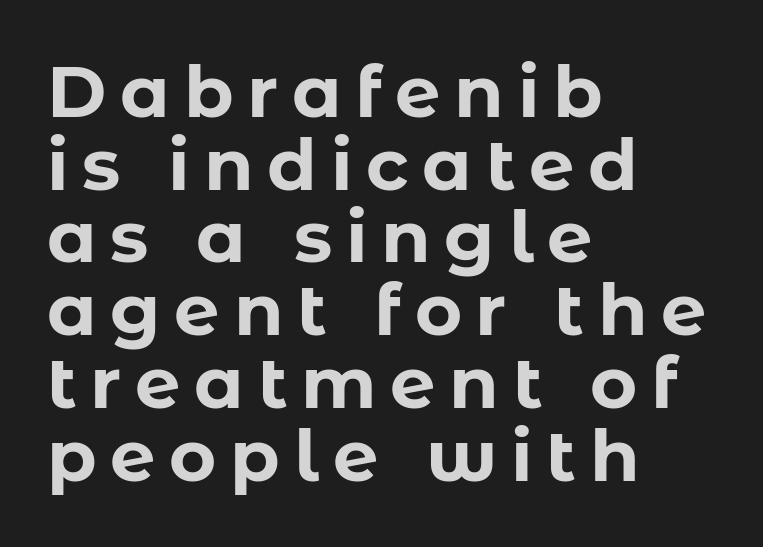
The image shows 72 px bold sans-serif type, upright; set left-aligned, tight line spacing (1.01x), not underlined; low stroke contrast and a medium x-height.
